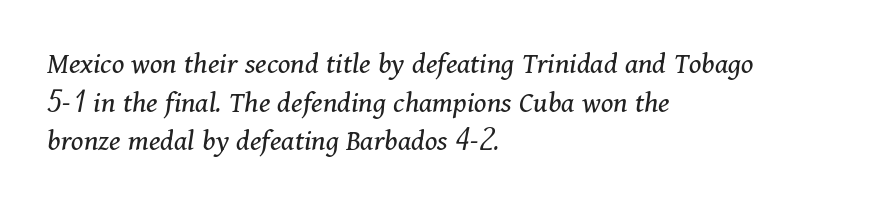
{"serif": "yes", "italic": "yes", "lean": "right", "slant_degrees": 11, "bold": "no", "weight": "regular", "width": "normal", "stroke_contrast": "medium", "x_height": "medium", "monospaced": "no", "underline": "no", "align": "left", "line_spacing": "normal", "line_spacing_ratio": 1.25, "letter_spacing": "normal", "letter_spacing_em": 0.0, "glyph_px": 31}
